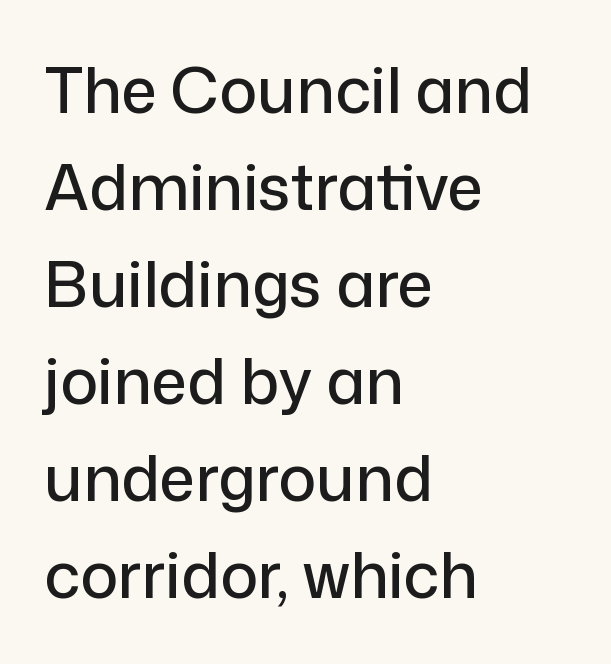
{"serif": "no", "italic": "no", "width": "normal", "stroke_contrast": "low", "x_height": "medium", "monospaced": "no", "underline": "no", "align": "left", "line_spacing": "normal", "line_spacing_ratio": 1.54, "letter_spacing": "normal", "letter_spacing_em": 0.0, "glyph_px": 63}
